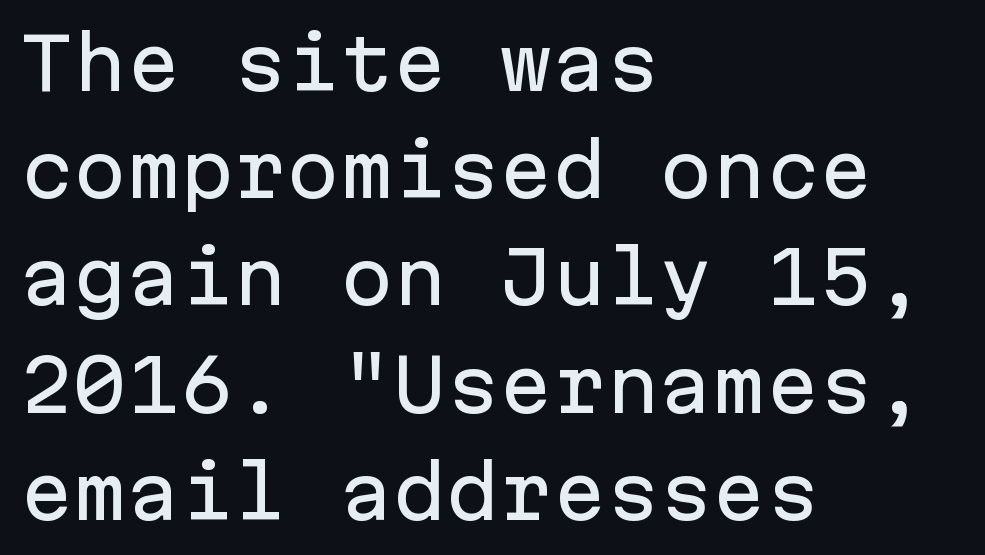
The passage shown is typeset with a sans-serif family. Fixed-width glyphs throughout — classic coding-font behaviour. Rule under the text: the space is simply empty. In CSS terms this would be text-align: left. Vertical strokes here are truly vertical. This sample keeps an unexceptional amount of space between lines.
